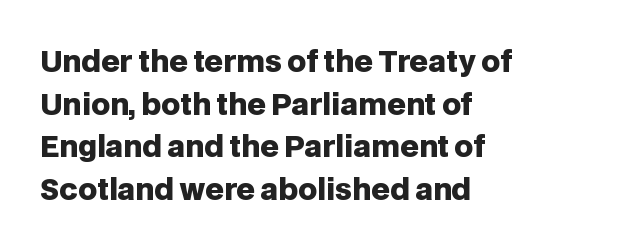
The lines in this sample share a left origin and differ only in where they stop. What stands out about the letter spacing? Nothing — it is the standard amount. Just letters on the line, the space beneath them empty. The font is running at its bold setting. If you measured baseline to baseline, you'd find a middling distance. Is this a fixed-width face? No — the glyphs have proportional, varying widths.
